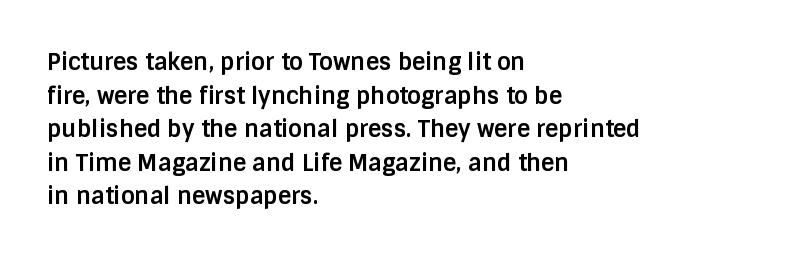
The image shows 23 px bold type, upright; set left-aligned, normal line spacing (1.46x), normal letter spacing, not underlined.
